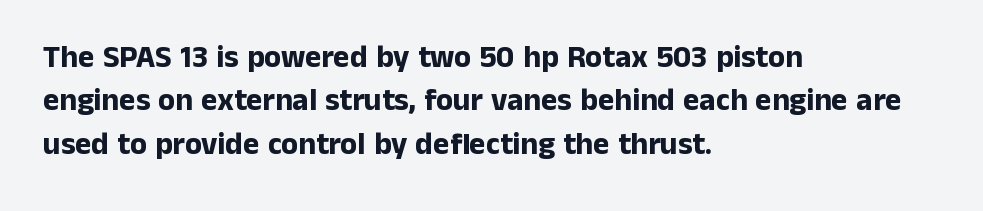
Underlining? Definitely not there. Short and long lines alike share a common starting point at left. Compared with typical paragraphs, the rows here are spaced about the same. This rendering leaves character spacing at its baseline value. Italic: no, the glyphs are upright roman.
